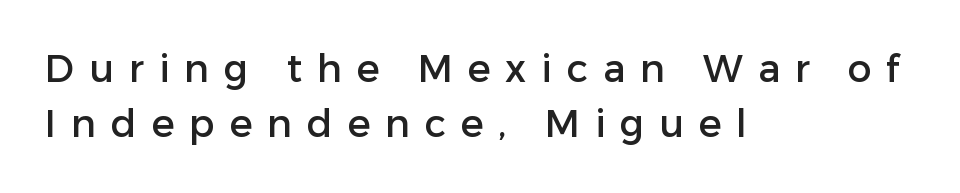
The image shows 38 px sans-serif type, upright; set left-aligned, normal line spacing (1.45x), unusually wide letter spacing (+0.39 em), not underlined; low stroke contrast and a medium x-height.
